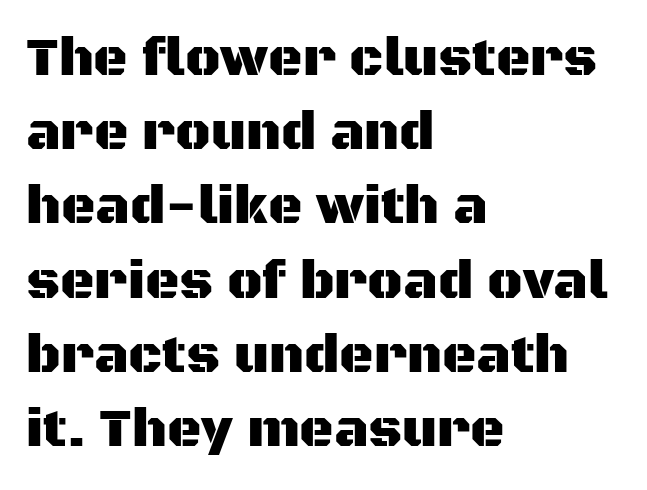
Q: Is the text italic (slanted)? A: No, it is upright.
Q: Is the typeface a serif or a sans-serif typeface? A: Sans-serif.
Q: Is the text underlined? A: No.
Q: How is the paragraph aligned? A: Left-aligned.
Q: Is the spacing between letters normal or unusually wide? A: Normal.
Q: Is the spacing between lines tight, normal or loose? A: Normal.
Q: Width (condensed, normal, or wide)? A: Normal.
Q: Stroke contrast? A: Medium.
Q: x-height? A: Large.
Q: Monospaced? A: No.
